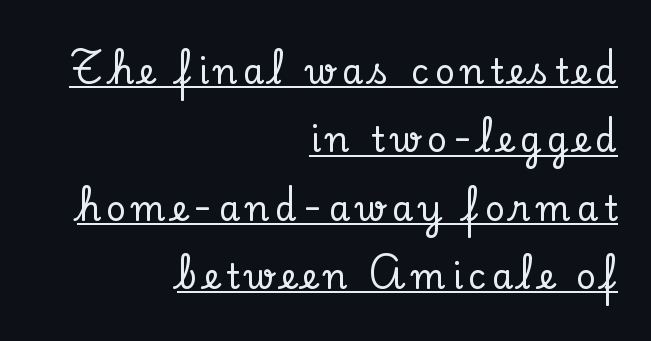
Q: Is the text italic (slanted)? A: No, it is upright.
Q: Is the typeface a serif or a sans-serif typeface? A: Serif.
Q: Is the text underlined? A: Yes.
Q: How is the paragraph aligned? A: Right-aligned.
Q: Is the spacing between lines tight, normal or loose? A: Loose.
Q: Width (condensed, normal, or wide)? A: Normal.
Q: Stroke contrast? A: Low.
Q: x-height? A: Small.
Q: Monospaced? A: No.
